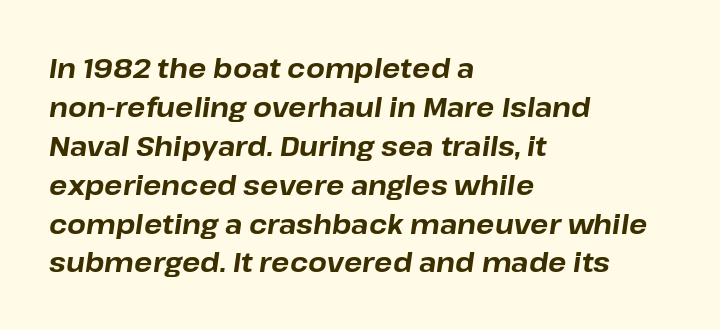
{"italic": "yes", "lean": "right", "slant_degrees": 8, "bold": "yes", "underline": "no", "align": "left", "line_spacing": "normal", "line_spacing_ratio": 1.44, "letter_spacing": "normal", "letter_spacing_em": 0.0, "glyph_px": 27}
